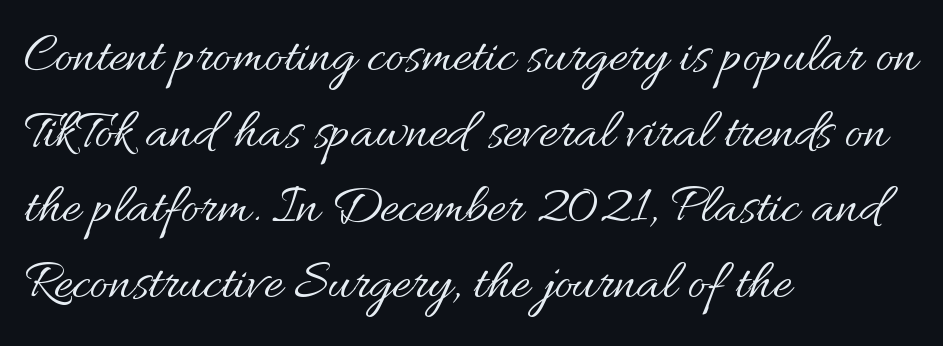
The image shows 56 px regular-weight type; set left-aligned, normal line spacing (1.35x), normal letter spacing, not underlined; medium stroke contrast and a small x-height.
